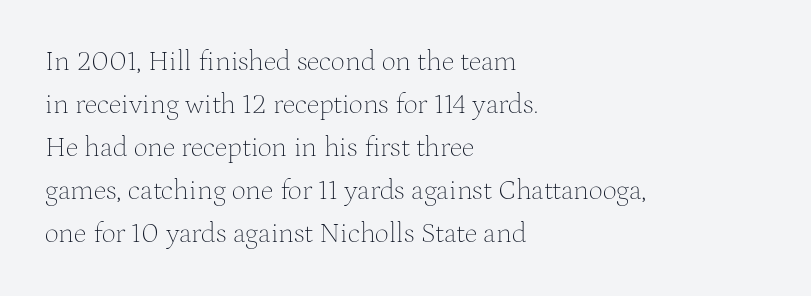
Q: Is the text bold? A: No.
Q: Is the text italic (slanted)? A: No, it is upright.
Q: Is the typeface a serif or a sans-serif typeface? A: Serif.
Q: Is the text underlined? A: No.
Q: How is the paragraph aligned? A: Left-aligned.
Q: Is the spacing between letters normal or unusually wide? A: Normal.
Q: Is the spacing between lines tight, normal or loose? A: Normal.
Q: Width (condensed, normal, or wide)? A: Normal.
Q: Stroke contrast? A: Medium.
Q: x-height? A: Medium.
Q: Monospaced? A: No.
